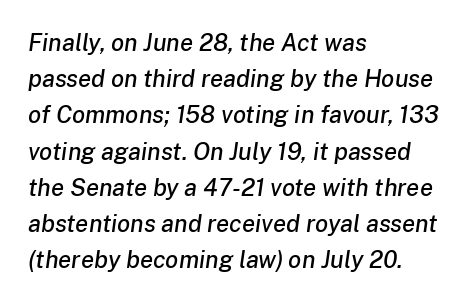
{"italic": "yes", "lean": "right", "slant_degrees": 8, "underline": "no", "align": "left", "line_spacing": "normal", "line_spacing_ratio": 1.51, "letter_spacing": "normal", "letter_spacing_em": 0.0, "glyph_px": 24}
